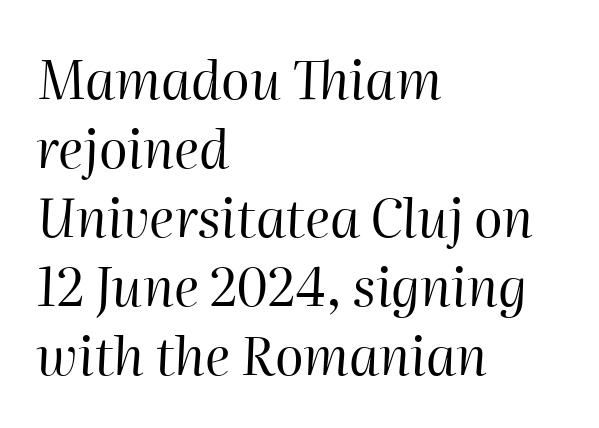
No extra tracking has been applied to these lines. The designer left line spacing at the default. Looks like regular typesetting: each glyph gets only the width it needs. Notice how the stems are inclined rather than vertical — that's the hallmark of italics. Decoration check: the copy has no underline.
